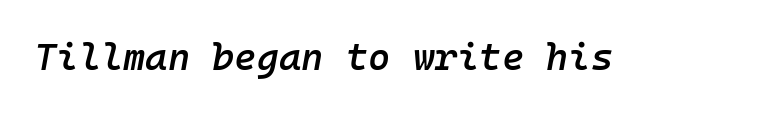
Fixed-width glyphs throughout — classic coding-font behaviour. The typesetting leans somewhat heavy: a semibold. Honestly, there is no underline to notice here at all. What stands out about the letter spacing? Nothing — it is the standard amount. Would a proofreader flag this as italicized? Yes.
